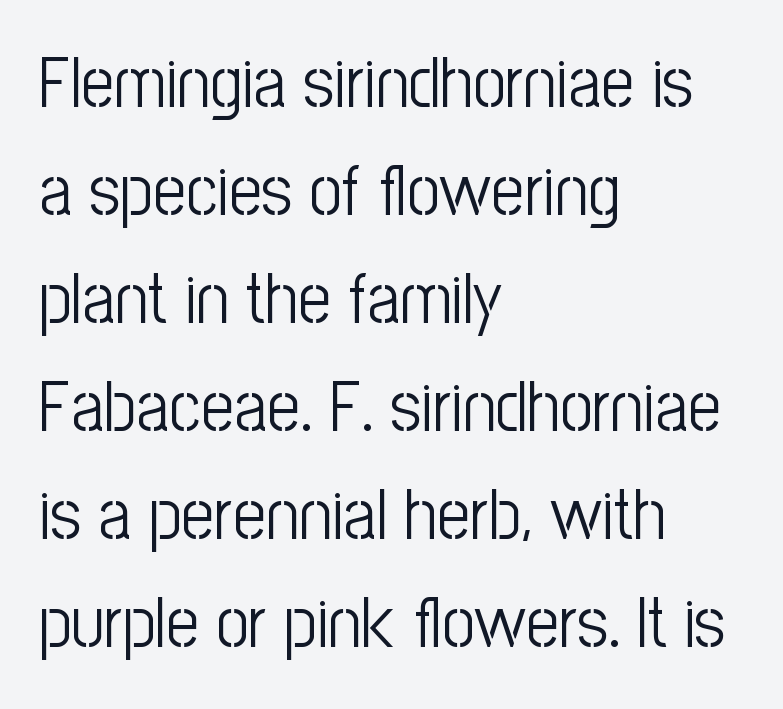
Q: Is the text bold? A: No.
Q: Is the text italic (slanted)? A: No, it is upright.
Q: Is the typeface a serif or a sans-serif typeface? A: Sans-serif.
Q: Is the text underlined? A: No.
Q: How is the paragraph aligned? A: Left-aligned.
Q: Is the spacing between letters normal or unusually wide? A: Normal.
Q: Is the spacing between lines tight, normal or loose? A: Normal.
Q: Width (condensed, normal, or wide)? A: Condensed.
Q: Stroke contrast? A: Low.
Q: x-height? A: Medium.
Q: Monospaced? A: No.
